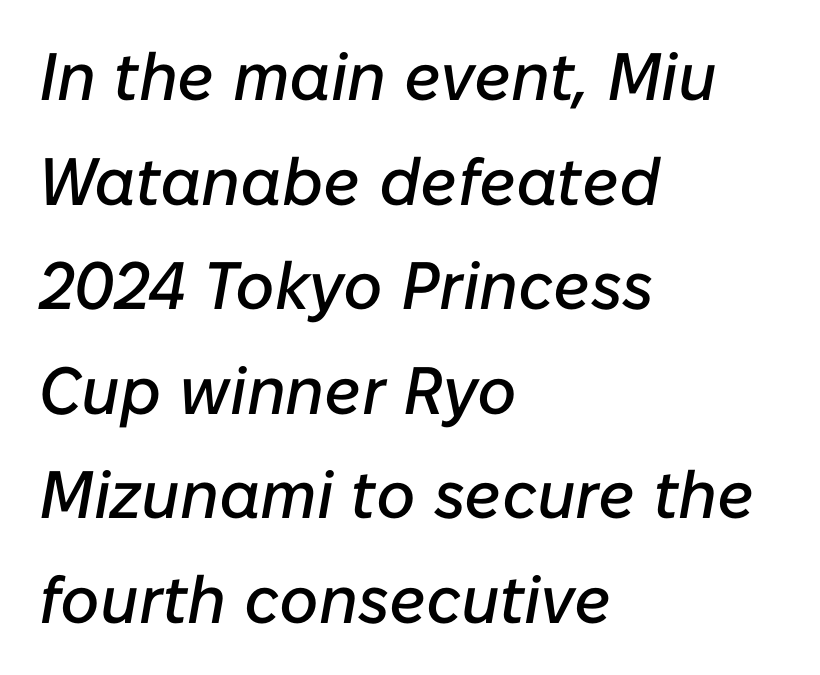
The image shows 67 px text type, italic (leaning right); set left-aligned, normal line spacing (1.56x), normal letter spacing, not underlined; low stroke contrast and a medium x-height.
